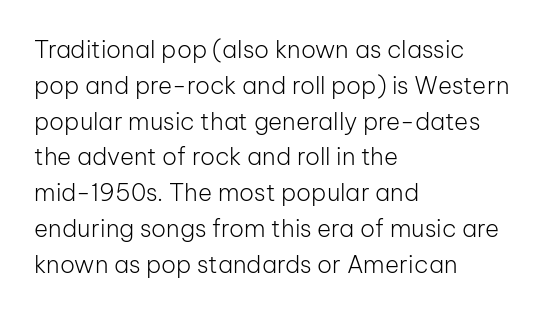
Q: Is the text bold? A: No.
Q: Is the text italic (slanted)? A: No, it is upright.
Q: Is the text underlined? A: No.
Q: How is the paragraph aligned? A: Left-aligned.
Q: Is the spacing between letters normal or unusually wide? A: Normal.
Q: Is the spacing between lines tight, normal or loose? A: Normal.
